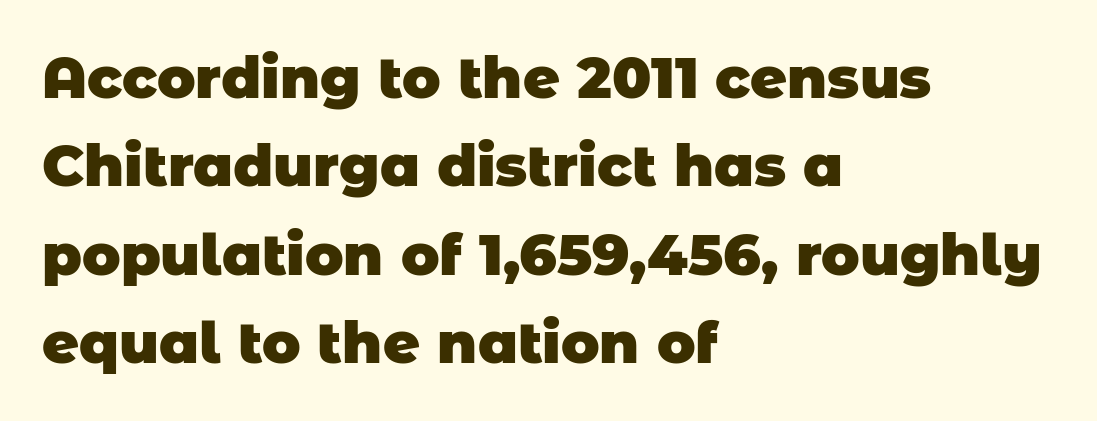
{"serif": "no", "bold": "yes", "weight": "heavy", "width": "normal", "stroke_contrast": "low", "x_height": "large", "monospaced": "no", "underline": "no", "align": "left", "line_spacing": "normal", "line_spacing_ratio": 1.55, "letter_spacing": "normal", "letter_spacing_em": 0.0, "glyph_px": 57}
